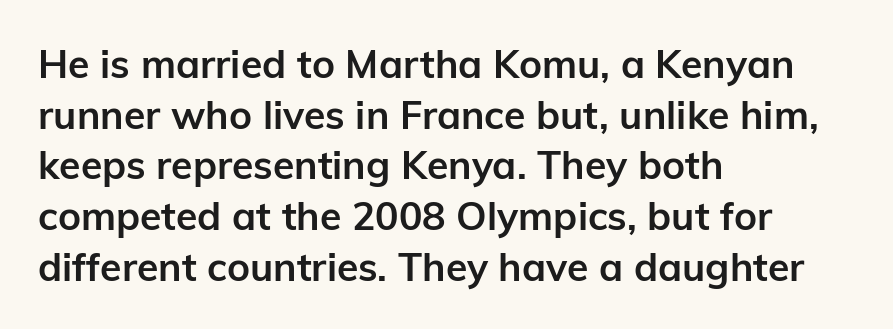
Q: Is the text bold? A: Yes.
Q: Is the text italic (slanted)? A: No, it is upright.
Q: Is the typeface a serif or a sans-serif typeface? A: Sans-serif.
Q: Is the text underlined? A: No.
Q: How is the paragraph aligned? A: Left-aligned.
Q: Is the spacing between letters normal or unusually wide? A: Normal.
Q: Is the spacing between lines tight, normal or loose? A: Normal.
Q: Width (condensed, normal, or wide)? A: Normal.
Q: Stroke contrast? A: Low.
Q: x-height? A: Medium.
Q: Monospaced? A: No.
